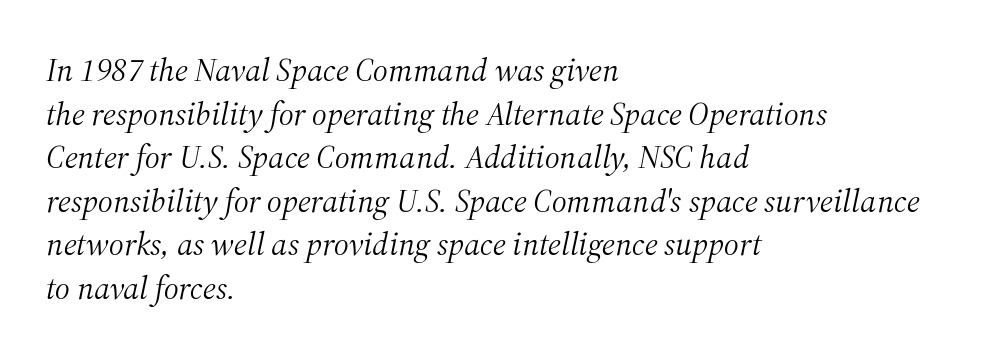
{"serif": "yes", "italic": "yes", "lean": "right", "slant_degrees": 12, "bold": "no", "weight": "light", "width": "normal", "stroke_contrast": "medium", "x_height": "medium", "monospaced": "no", "underline": "no", "align": "left", "line_spacing": "normal", "line_spacing_ratio": 1.32, "letter_spacing": "normal", "letter_spacing_em": 0.0, "glyph_px": 33}
